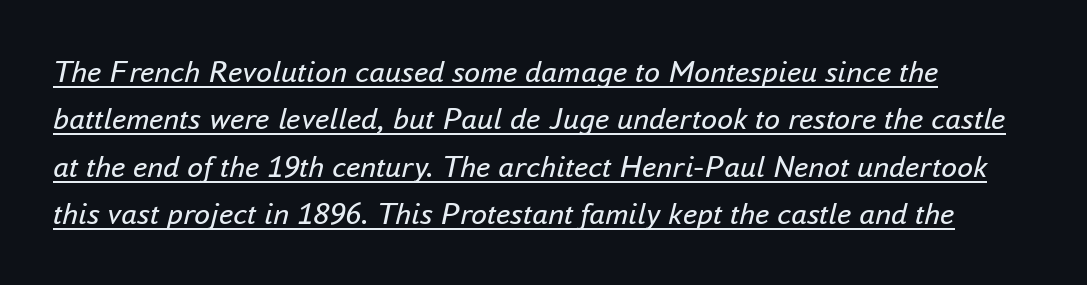
The image shows 32 px regular-weight type, italic (leaning right); set normal line spacing (1.48x), normal letter spacing, underlined; low stroke contrast and a small x-height.
